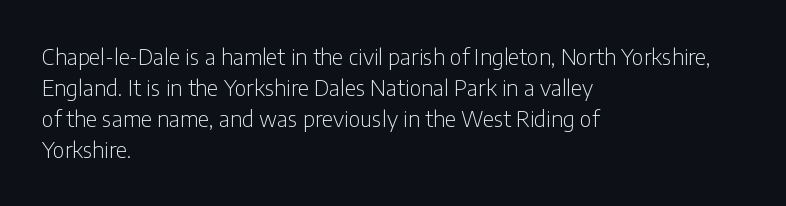
The words here are not underlined. Default kerning and tracking; the words read as compact shapes. The paragraph shown leans on its left margin. Posture: straight, roman, zero tilt. Vertical stems look standard width or narrower in stroke. Vertical spacing — default.
